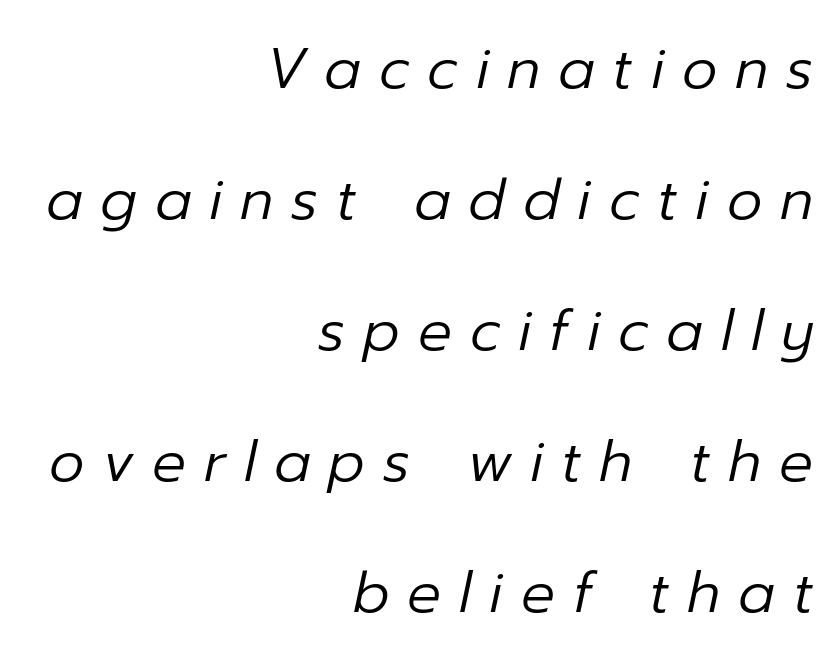
The cut favours lightness, reaching ordinary text weight at its darkest. The letterforms stand isolated, each surrounded by extra space. A typesetter would call this proportional, since set widths differ per character. The lines are spread far apart with generous leading.
